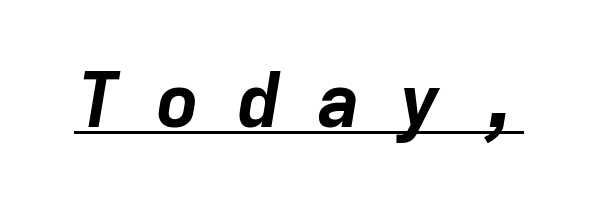
The image shows 76 px bold type, italic (leaning right), monospaced; set unusually wide letter spacing (+0.46 em), underlined; low stroke contrast and a medium x-height.
